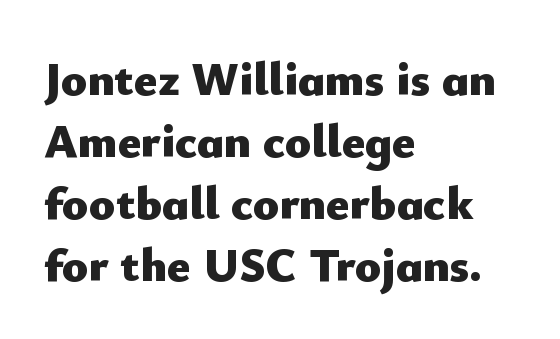
The image shows 48 px heavy sans-serif type, upright; set left-aligned, normal line spacing (1.29x), normal letter spacing, not underlined; low stroke contrast and a small x-height.
